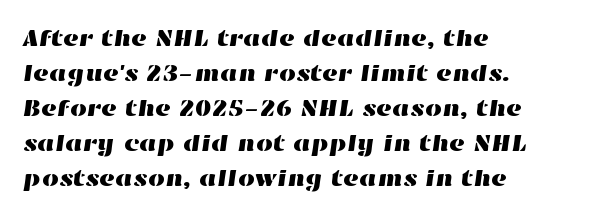
Students, note that the glyphs here touch the page at normal intervals. Left-aligned paragraph, ragged on the right. Check the space under the baseline: it is left empty. Notice how descenders clear the ascenders below comfortably — that's standard leading.
